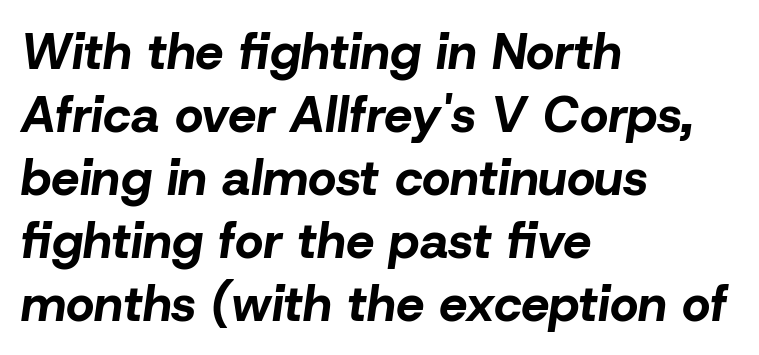
Just letters on the line, the space beneath them empty. Teacher's note: observe the even left margin — that is flush-left alignment. How are the letters spaced? Ordinarily, with no added tracking. How heavy is the stroke? Heavy — this is a bold. Style check: oblique.
